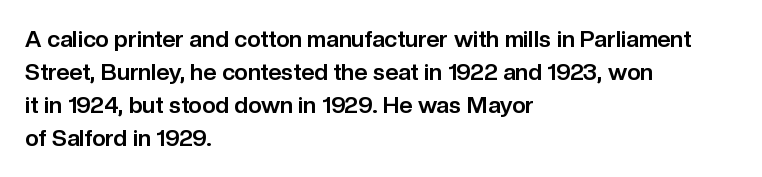
Q: Is the text bold? A: Yes.
Q: Is the text italic (slanted)? A: No, it is upright.
Q: Is the text underlined? A: No.
Q: How is the paragraph aligned? A: Left-aligned.
Q: Is the spacing between letters normal or unusually wide? A: Normal.
Q: Is the spacing between lines tight, normal or loose? A: Normal.
